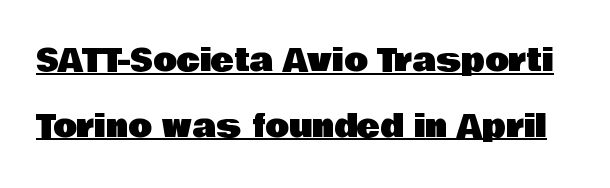
{"serif": "no", "italic": "no", "width": "normal", "stroke_contrast": "low", "x_height": "large", "monospaced": "no", "underline": "yes", "line_spacing": "loose", "line_spacing_ratio": 2.12, "letter_spacing": "normal", "letter_spacing_em": 0.0, "glyph_px": 31}
